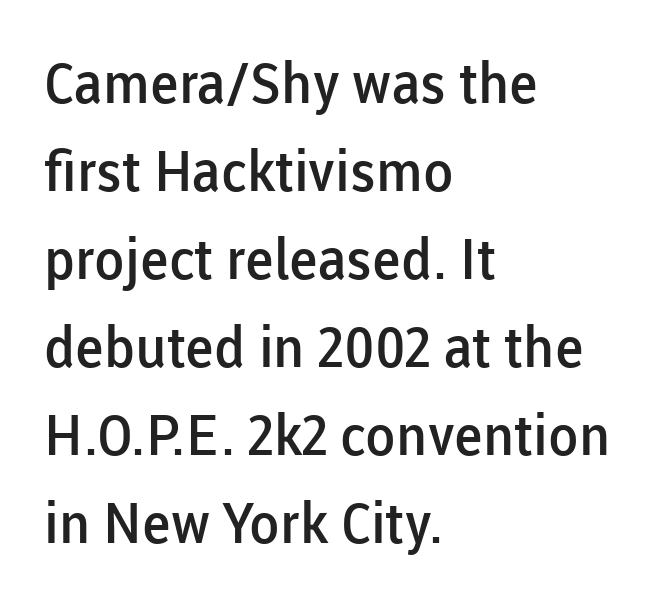
Q: Is the text bold? A: Semi-bold.
Q: Is the text italic (slanted)? A: No, it is upright.
Q: Is the typeface a serif or a sans-serif typeface? A: Sans-serif.
Q: Is the text underlined? A: No.
Q: How is the paragraph aligned? A: Left-aligned.
Q: Is the spacing between letters normal or unusually wide? A: Normal.
Q: Is the spacing between lines tight, normal or loose? A: Normal.
Q: Width (condensed, normal, or wide)? A: Normal.
Q: Stroke contrast? A: Low.
Q: x-height? A: Medium.
Q: Monospaced? A: No.
